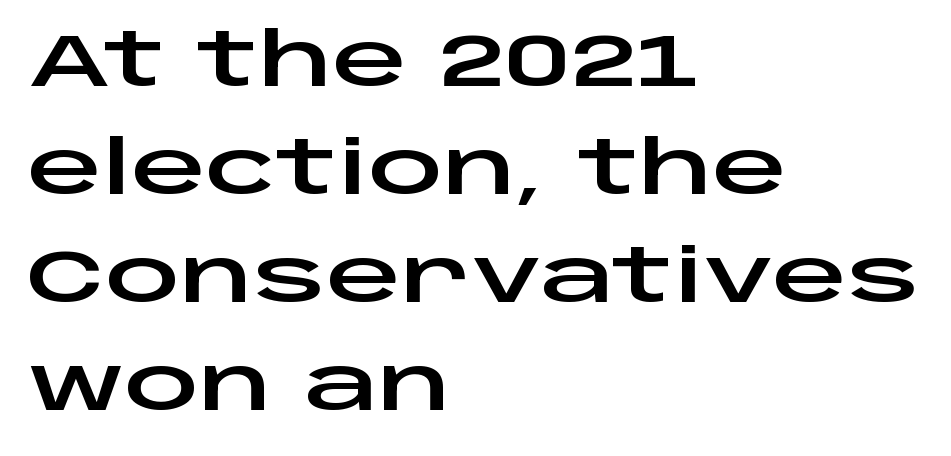
{"serif": "no", "italic": "no", "width": "wide", "stroke_contrast": "low", "x_height": "large", "monospaced": "no", "underline": "no", "align": "left", "line_spacing": "normal", "line_spacing_ratio": 1.46, "letter_spacing": "normal", "letter_spacing_em": 0.0, "glyph_px": 74}
